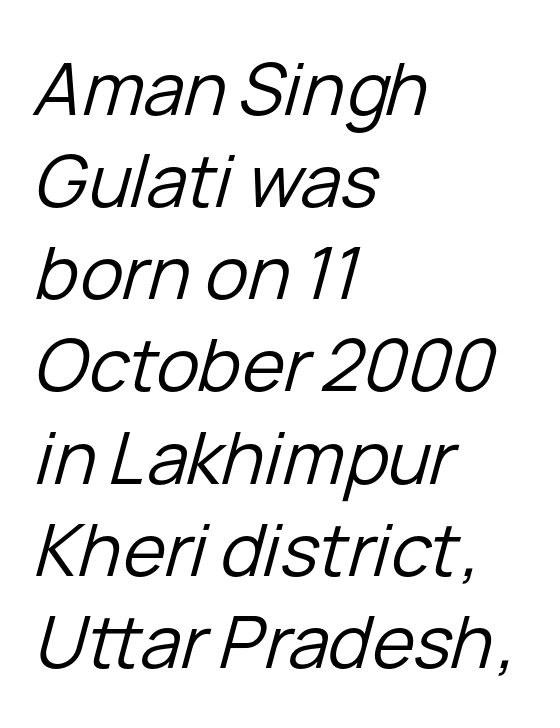
These lines are rendered in a variable-pitch font. Notice how descenders clear the ascenders below comfortably — that's standard leading. The strip under each line holds only bare page. The glyphs look as if they've been sheared to an angle.
